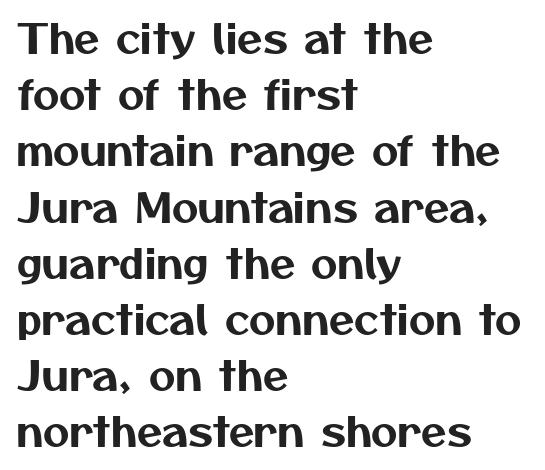
Q: Is the typeface a serif or a sans-serif typeface? A: Sans-serif.
Q: Is the text underlined? A: No.
Q: How is the paragraph aligned? A: Left-aligned.
Q: Is the spacing between letters normal or unusually wide? A: Normal.
Q: Is the spacing between lines tight, normal or loose? A: Normal.
Q: Width (condensed, normal, or wide)? A: Normal.
Q: Stroke contrast? A: Medium.
Q: x-height? A: Medium.
Q: Monospaced? A: No.
